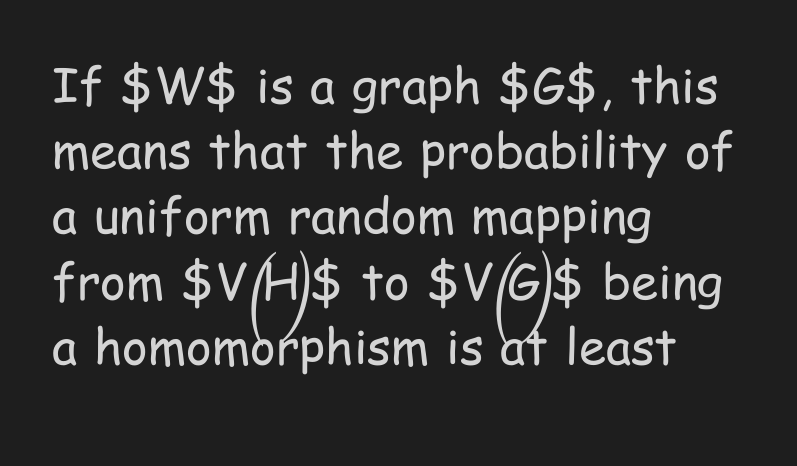
{"serif": "no", "italic": "no", "bold": "no", "weight": "regular", "width": "condensed", "stroke_contrast": "low", "x_height": "medium", "monospaced": "no", "underline": "no", "align": "left", "line_spacing": "normal", "line_spacing_ratio": 1.33, "letter_spacing": "normal", "letter_spacing_em": 0.0, "glyph_px": 49}
